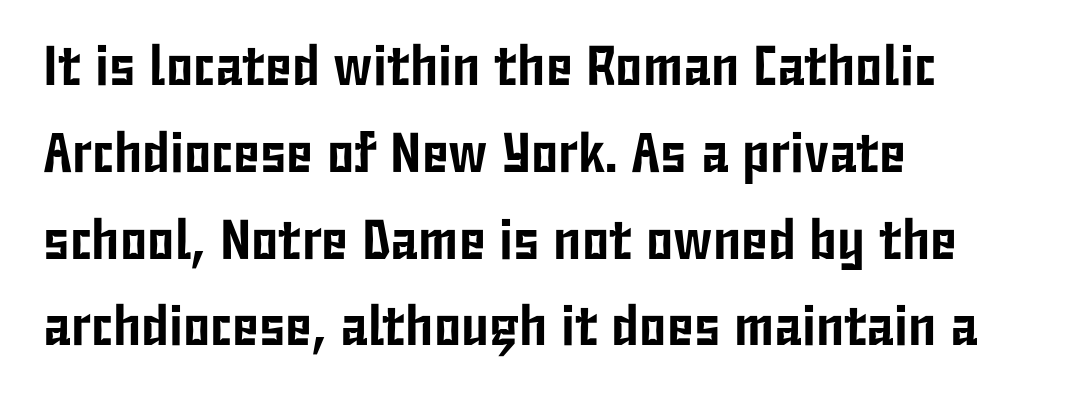
The image shows 56 px condensed sans-serif type, upright; set left-aligned, normal line spacing (1.55x), normal letter spacing, not underlined; low stroke contrast and a medium x-height.
